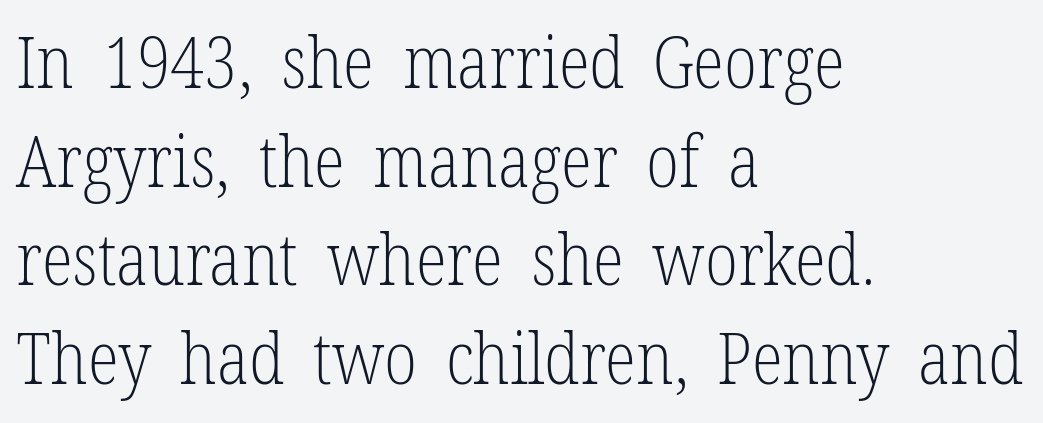
{"serif": "yes", "italic": "no", "bold": "no", "weight": "light", "width": "condensed", "stroke_contrast": "low", "x_height": "medium", "monospaced": "no", "underline": "no", "align": "left", "line_spacing": "normal", "line_spacing_ratio": 1.37, "letter_spacing": "normal", "letter_spacing_em": 0.0, "glyph_px": 72}
